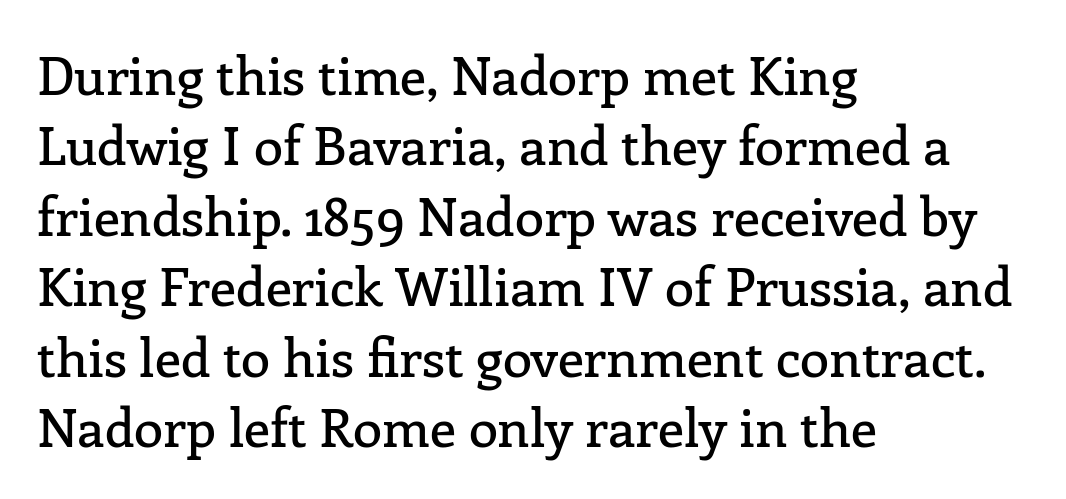
Q: Is the text italic (slanted)? A: No, it is upright.
Q: Is the typeface a serif or a sans-serif typeface? A: Serif.
Q: Is the text underlined? A: No.
Q: How is the paragraph aligned? A: Left-aligned.
Q: Is the spacing between letters normal or unusually wide? A: Normal.
Q: Is the spacing between lines tight, normal or loose? A: Normal.
Q: Width (condensed, normal, or wide)? A: Normal.
Q: Stroke contrast? A: Low.
Q: x-height? A: Medium.
Q: Monospaced? A: No.
